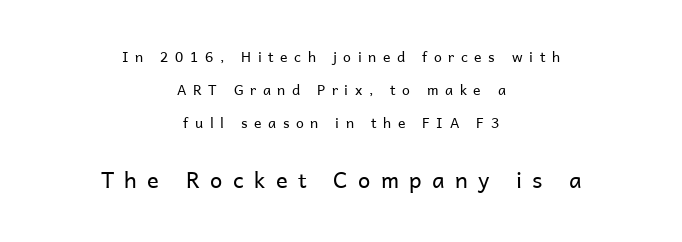
Short note: letters widely spaced. The lower block of text is set noticeably larger than the block above it. A light-to-regular cut is what we see here. A centered setting, common on invitations and titles, is used for this passage.
